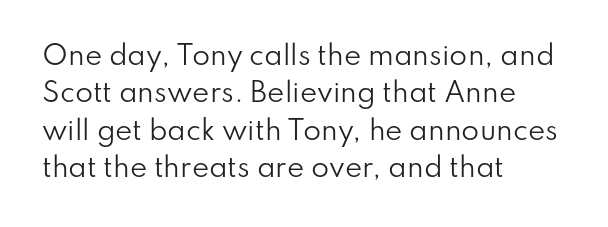
Is the letter spacing exaggerated? No — it looks like the ordinary default. This block has exactly the height ordinary leading produces. This is the regular roman posture of the typeface. Weight: not bold — regular or lighter.
